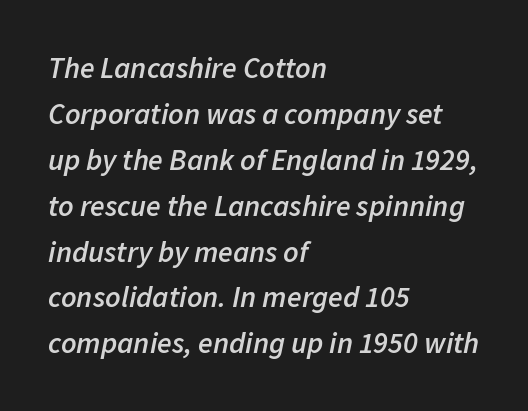
The image shows 30 px semibold type, italic (leaning right); set left-aligned, normal line spacing (1.53x), normal letter spacing, not underlined; low stroke contrast and a medium x-height.
